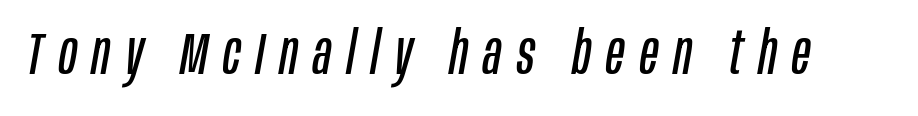
The image shows 59 px regular-weight, condensed type, italic (leaning right); set unusually wide letter spacing (+0.26 em), not underlined; low stroke contrast and a large x-height.
